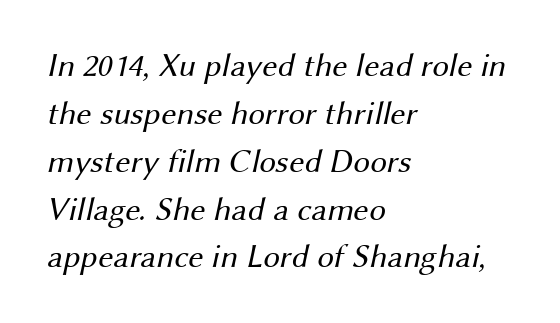
Q: Is the text bold? A: No.
Q: Is the typeface a serif or a sans-serif typeface? A: Sans-serif.
Q: Is the text underlined? A: No.
Q: How is the paragraph aligned? A: Left-aligned.
Q: Is the spacing between letters normal or unusually wide? A: Normal.
Q: Is the spacing between lines tight, normal or loose? A: Normal.
Q: Width (condensed, normal, or wide)? A: Normal.
Q: Stroke contrast? A: Medium.
Q: x-height? A: Medium.
Q: Monospaced? A: No.
